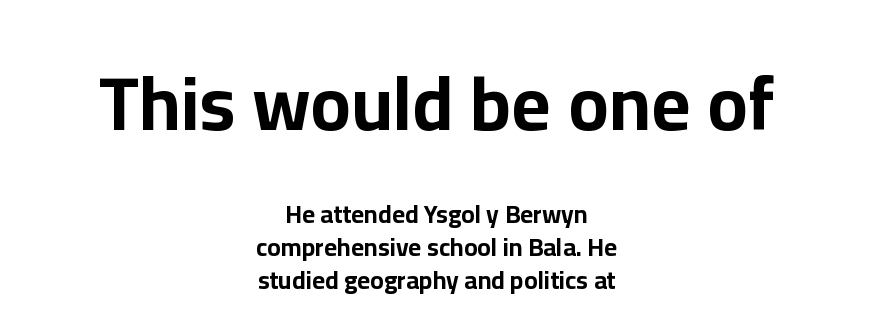
The image shows 76 px bold sans-serif type, upright; set centered, normal line spacing (1.31x), normal letter spacing, not underlined; the first (top) block is 3.04x larger; low stroke contrast and a medium x-height.
